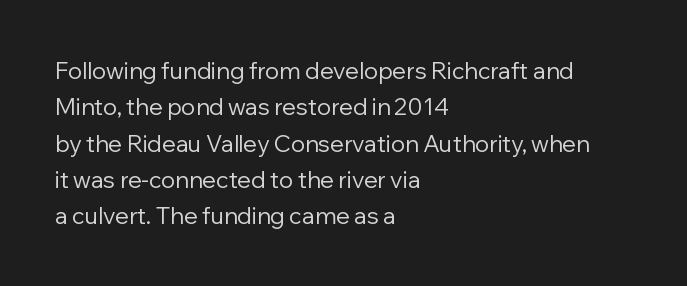
Q: Is the text bold? A: No.
Q: Is the text italic (slanted)? A: No, it is upright.
Q: Is the text underlined? A: No.
Q: How is the paragraph aligned? A: Left-aligned.
Q: Is the spacing between letters normal or unusually wide? A: Normal.
Q: Is the spacing between lines tight, normal or loose? A: Normal.
